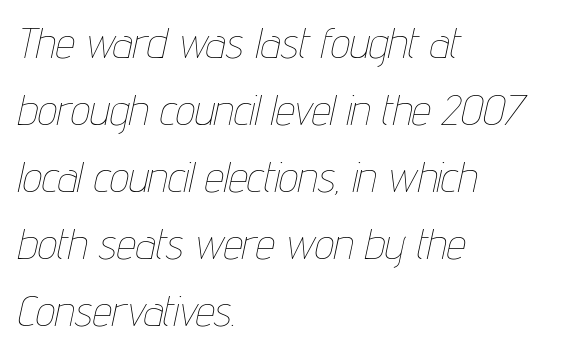
The image shows 43 px thin, condensed type, italic (leaning right); set left-aligned, normal line spacing (1.56x), normal letter spacing, not underlined; low stroke contrast and a medium x-height.
